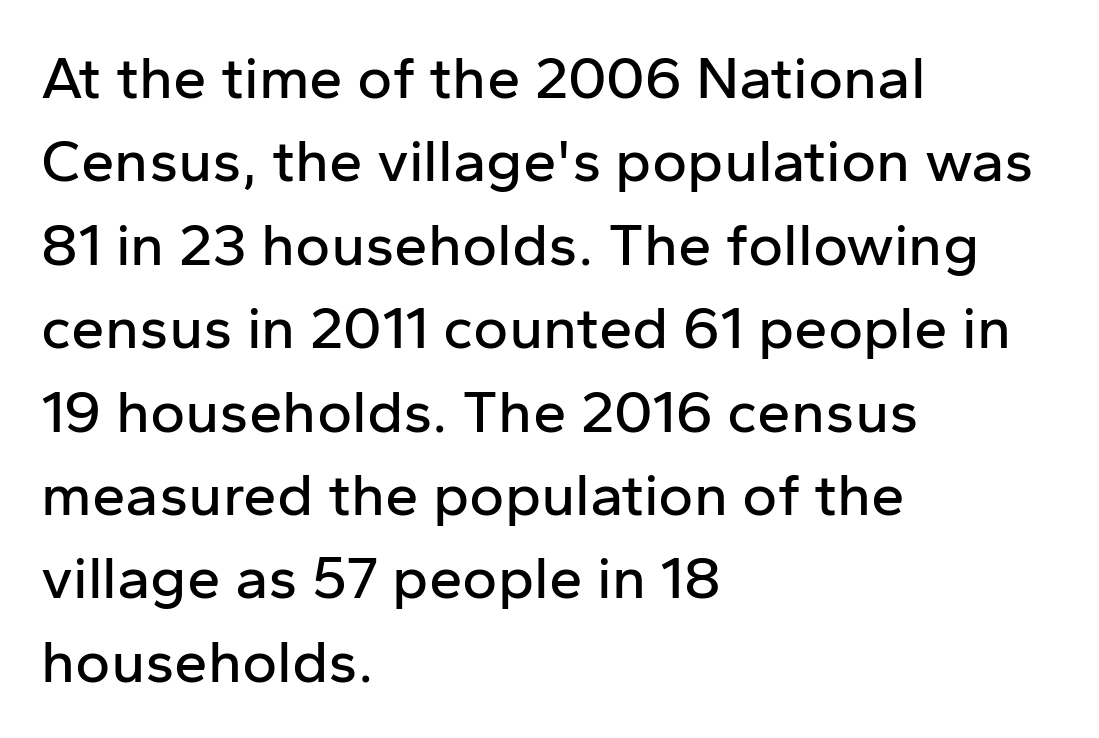
Q: Is the text italic (slanted)? A: No, it is upright.
Q: Is the typeface a serif or a sans-serif typeface? A: Sans-serif.
Q: Is the text underlined? A: No.
Q: How is the paragraph aligned? A: Left-aligned.
Q: Is the spacing between letters normal or unusually wide? A: Normal.
Q: Is the spacing between lines tight, normal or loose? A: Normal.
Q: Width (condensed, normal, or wide)? A: Normal.
Q: Stroke contrast? A: Low.
Q: x-height? A: Medium.
Q: Monospaced? A: No.
